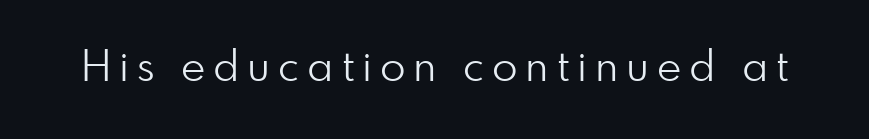
{"serif": "no", "italic": "no", "bold": "no", "weight": "light", "width": "normal", "stroke_contrast": "low", "x_height": "small", "monospaced": "no", "underline": "no", "glyph_px": 42}
